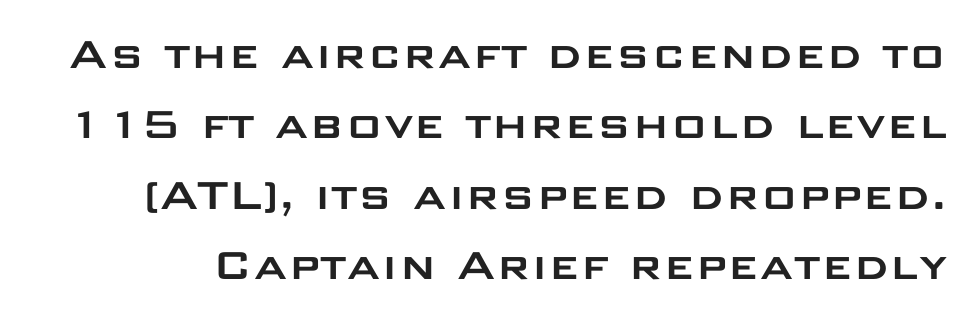
Q: Is the text italic (slanted)? A: No, it is upright.
Q: Is the typeface a serif or a sans-serif typeface? A: Sans-serif.
Q: Is the text underlined? A: No.
Q: Is the spacing between letters normal or unusually wide? A: Normal.
Q: Is the spacing between lines tight, normal or loose? A: Normal.
Q: Width (condensed, normal, or wide)? A: Wide.
Q: Stroke contrast? A: Low.
Q: x-height? A: Large.
Q: Monospaced? A: No.
